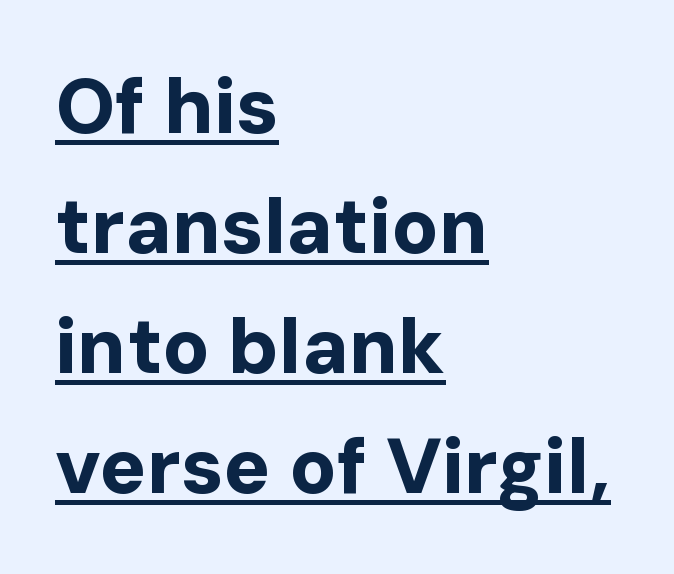
The letters stand upright; this is a roman face. Is the block centered? No — it sits flush against the left margin. You could not count columns in this text — the font is proportionally spaced. The glyphs are accompanied by a horizontal stroke just below them. A normal amount of white space separates one row of letters from the next. A typesetter would call this zero additional tracking.
